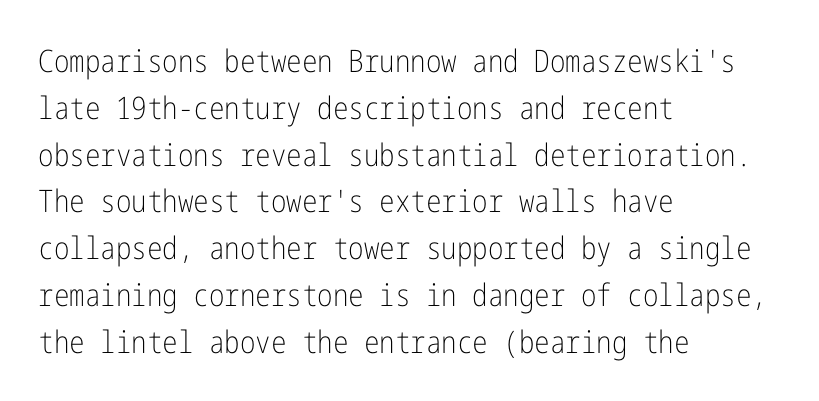
Here the glyphs are tracked normally, forming tight word shapes. The rows are spaced the way most documents space them. Observe the absence of serifs on each vertical stroke in this sample. Check under the words: just untouched page. This is roman type, the default non-slanted kind. Letters have the restrained weight of plain body copy at most.
